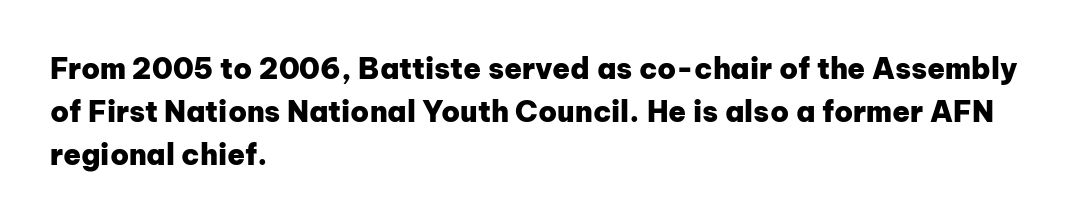
Q: Is the text bold? A: Yes.
Q: Is the text italic (slanted)? A: No, it is upright.
Q: Is the typeface a serif or a sans-serif typeface? A: Sans-serif.
Q: Is the text underlined? A: No.
Q: How is the paragraph aligned? A: Left-aligned.
Q: Is the spacing between letters normal or unusually wide? A: Normal.
Q: Is the spacing between lines tight, normal or loose? A: Normal.
Q: Width (condensed, normal, or wide)? A: Normal.
Q: Stroke contrast? A: Low.
Q: x-height? A: Medium.
Q: Monospaced? A: No.
